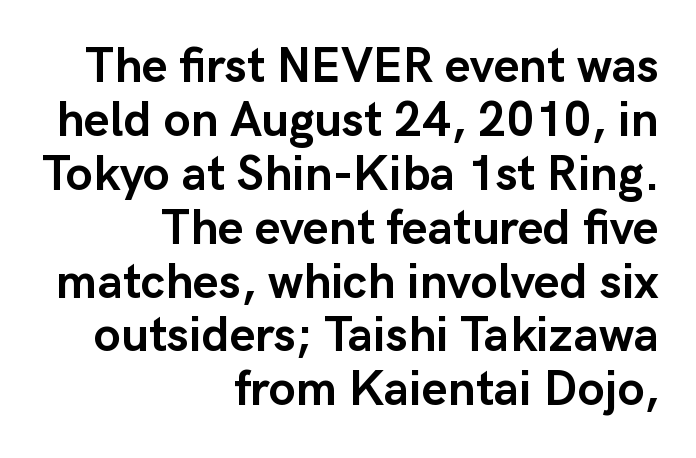
{"serif": "no", "italic": "no", "bold": "yes", "weight": "semibold", "width": "normal", "stroke_contrast": "low", "x_height": "medium", "monospaced": "no", "underline": "no", "align": "right", "line_spacing": "tight", "line_spacing_ratio": 1.1, "letter_spacing": "normal", "letter_spacing_em": 0.0, "glyph_px": 49}
